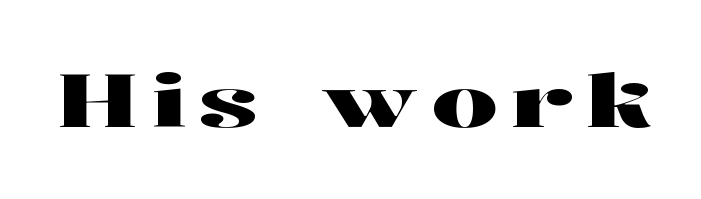
{"serif": "yes", "italic": "no", "width": "wide", "stroke_contrast": "high", "x_height": "medium", "monospaced": "no", "underline": "no", "glyph_px": 73}
